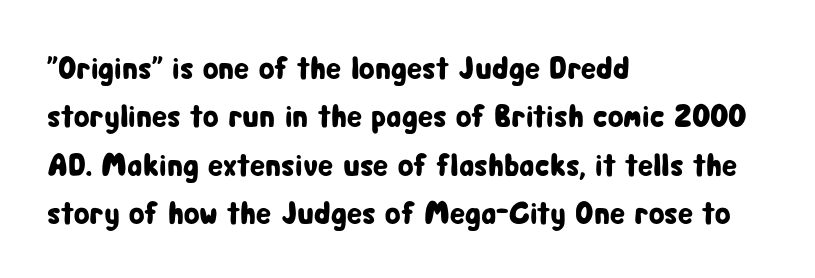
The letters stand straight up with perfectly vertical stems. The font family rendered here belongs to the sans-serif group. A typesetter would call this leading conventional body-copy spacing. Is the block centered? No — it sits flush against the left margin. You could not count columns in this text — the font is proportionally spaced.
